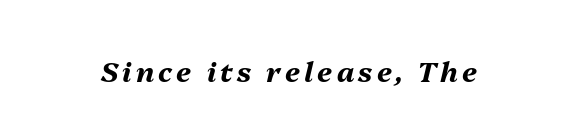
Q: Is the text bold? A: Yes.
Q: Is the text italic (slanted)? A: Yes, it leans right by about 13 degrees.
Q: Is the text underlined? A: No.
Q: Width (condensed, normal, or wide)? A: Normal.
Q: Stroke contrast? A: Medium.
Q: x-height? A: Medium.
Q: Monospaced? A: No.
